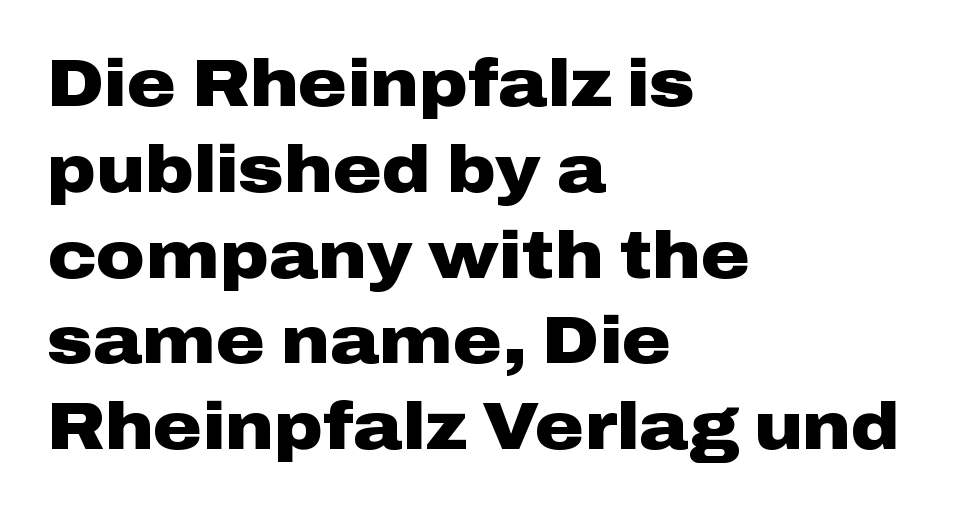
The image shows 67 px heavy, wide sans-serif type, upright; set left-aligned, normal line spacing (1.28x), normal letter spacing, not underlined; low stroke contrast and a medium x-height.
